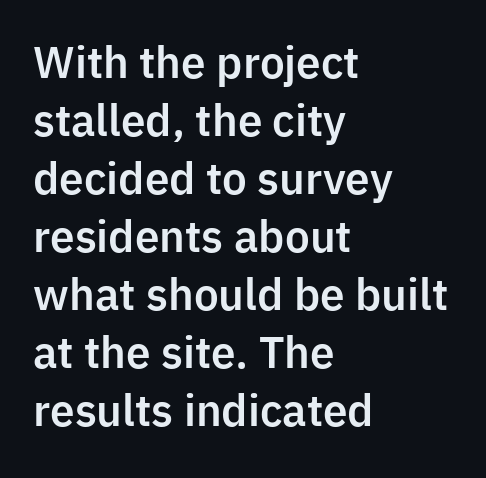
Q: Is the text italic (slanted)? A: No, it is upright.
Q: Is the typeface a serif or a sans-serif typeface? A: Sans-serif.
Q: Is the text underlined? A: No.
Q: How is the paragraph aligned? A: Left-aligned.
Q: Is the spacing between letters normal or unusually wide? A: Normal.
Q: Is the spacing between lines tight, normal or loose? A: Normal.
Q: Width (condensed, normal, or wide)? A: Normal.
Q: Stroke contrast? A: Low.
Q: x-height? A: Medium.
Q: Monospaced? A: No.
